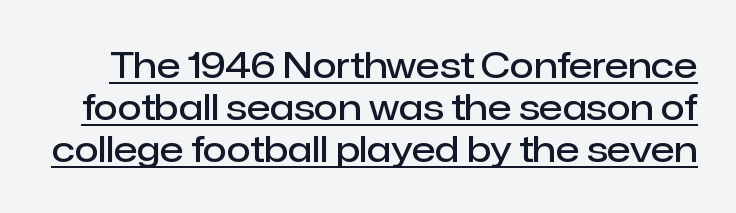
The image shows 35 px semibold sans-serif type, upright; set line spacing 1.2x, normal letter spacing, underlined; low stroke contrast and a medium x-height.
